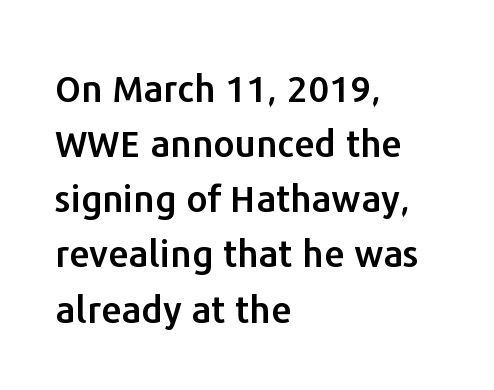
Q: Is the text italic (slanted)? A: No, it is upright.
Q: Is the typeface a serif or a sans-serif typeface? A: Sans-serif.
Q: Is the text underlined? A: No.
Q: How is the paragraph aligned? A: Left-aligned.
Q: Is the spacing between letters normal or unusually wide? A: Normal.
Q: Is the spacing between lines tight, normal or loose? A: Normal.
Q: Width (condensed, normal, or wide)? A: Normal.
Q: Stroke contrast? A: Low.
Q: x-height? A: Medium.
Q: Monospaced? A: No.
